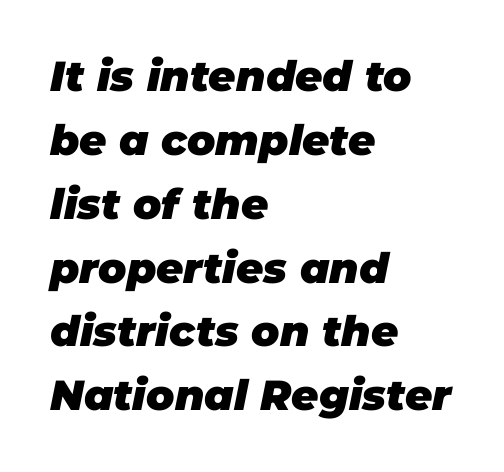
What stands out about the letter spacing? Nothing — it is the standard amount. Set as a true bold cut, around the 700 mark. The lines in this sample share a left origin and differ only in where they stop. This sample uses an oblique cut, with every glyph tilted off the vertical.
